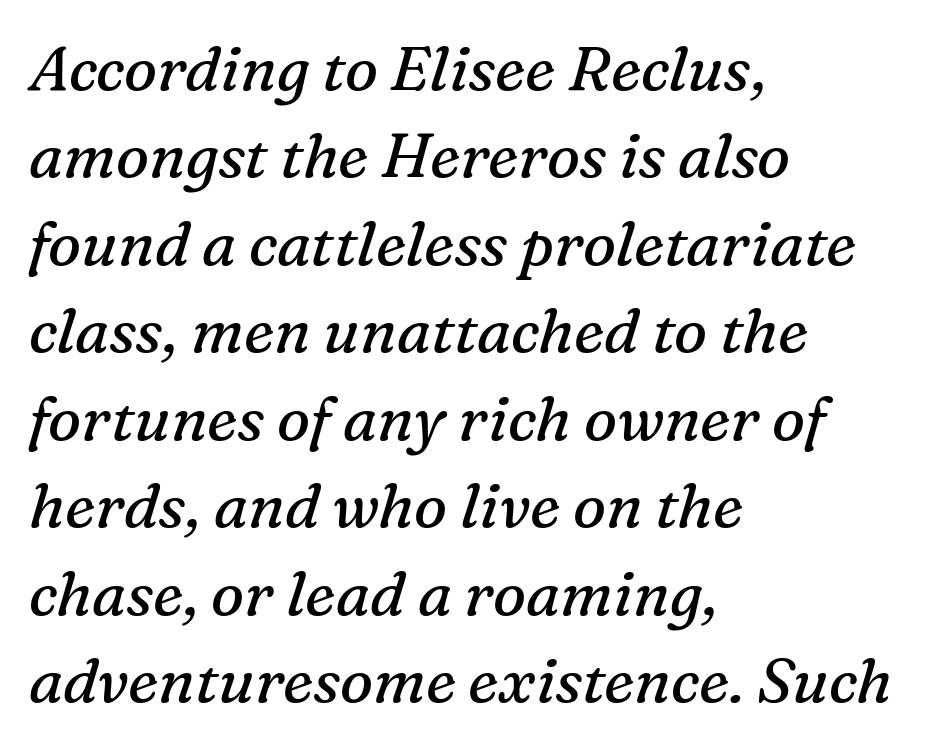
These lines stack with their left ends in a neat column. This sample has the flowing, uneven cadence of proportional lettering. Short note: letters normally spaced. No word sits above an underline. Summary of weight: not heavy and not bold. Yep, those are serifs on the letters.
